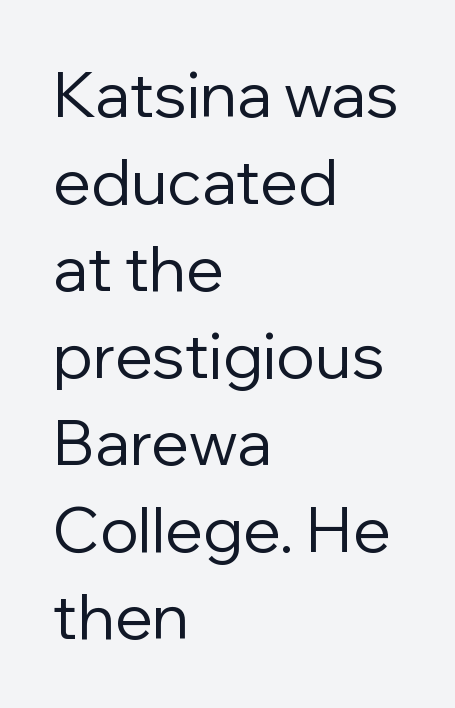
The image shows 63 px regular-weight sans-serif type, upright; set left-aligned, normal line spacing (1.38x), normal letter spacing, not underlined; low stroke contrast and a medium x-height.
